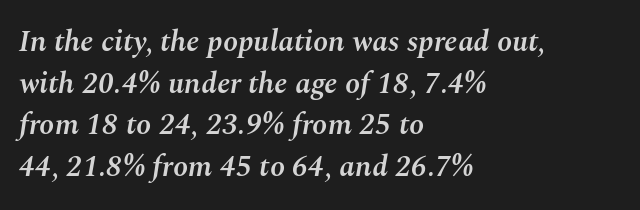
{"italic": "yes", "lean": "right", "slant_degrees": 10, "bold": "semi", "weight": "semibold", "width": "normal", "stroke_contrast": "medium", "x_height": "medium", "monospaced": "no", "underline": "no", "align": "left", "line_spacing": "normal", "line_spacing_ratio": 1.39, "letter_spacing": "normal", "letter_spacing_em": 0.0, "glyph_px": 30}
